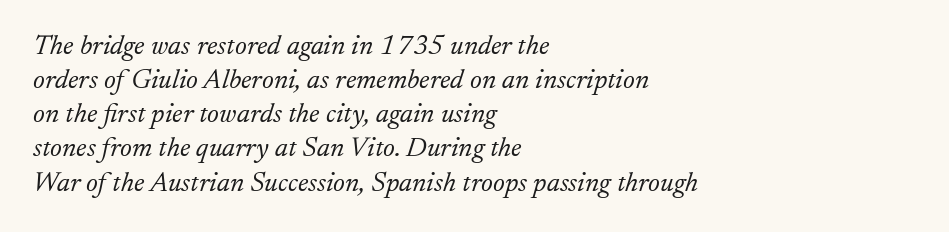
Q: Is the text bold? A: No.
Q: Is the text italic (slanted)? A: Yes, it leans right by about 17 degrees.
Q: Is the typeface a serif or a sans-serif typeface? A: Serif.
Q: Is the text underlined? A: No.
Q: How is the paragraph aligned? A: Left-aligned.
Q: Is the spacing between letters normal or unusually wide? A: Normal.
Q: Width (condensed, normal, or wide)? A: Normal.
Q: Stroke contrast? A: Low.
Q: x-height? A: Small.
Q: Monospaced? A: No.
